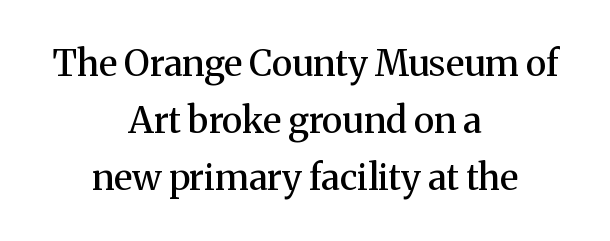
{"serif": "yes", "italic": "no", "bold": "semi", "weight": "semibold", "width": "normal", "stroke_contrast": "medium", "x_height": "medium", "monospaced": "no", "underline": "no", "align": "center", "line_spacing": "normal", "line_spacing_ratio": 1.59, "letter_spacing": "normal", "letter_spacing_em": 0.0, "glyph_px": 36}
